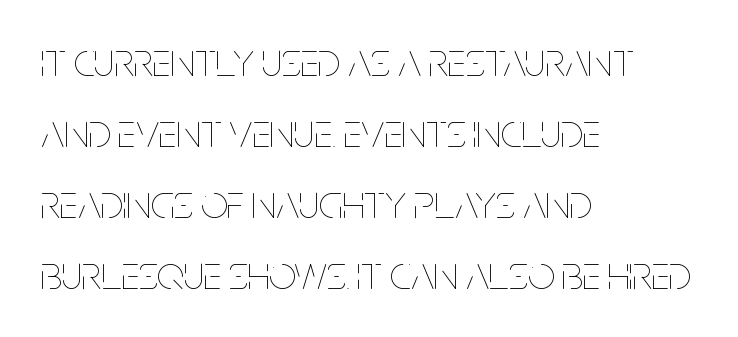
The image shows 47 px thin, condensed type, upright; set left-aligned, normal line spacing (1.51x), normal letter spacing, not underlined; low stroke contrast and a large x-height.
